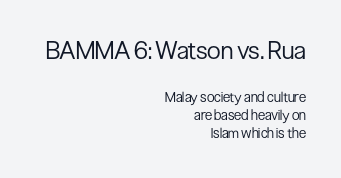
{"italic": "no", "bold": "no", "underline": "no", "align": "right", "line_spacing": "normal", "line_spacing_ratio": 1.31, "letter_spacing": "normal", "letter_spacing_em": 0.0, "larger_block": "first", "size_ratio": 1.79, "glyph_px": 25}
